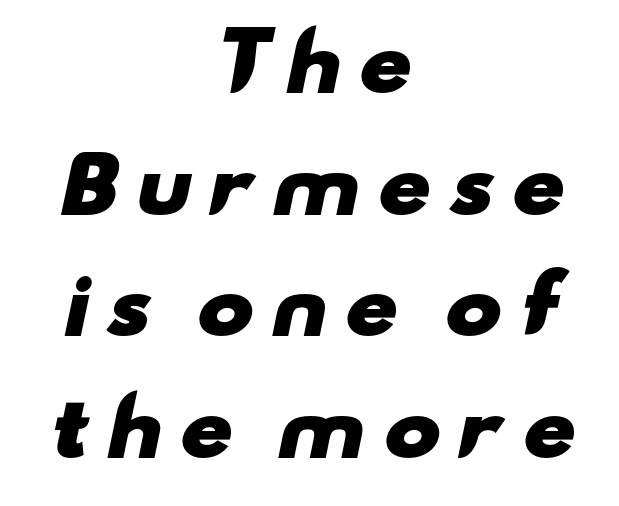
{"serif": "no", "bold": "yes", "weight": "heavy", "width": "wide", "stroke_contrast": "low", "x_height": "small", "monospaced": "no", "underline": "no", "align": "center", "line_spacing": "normal", "line_spacing_ratio": 1.58, "glyph_px": 77}
